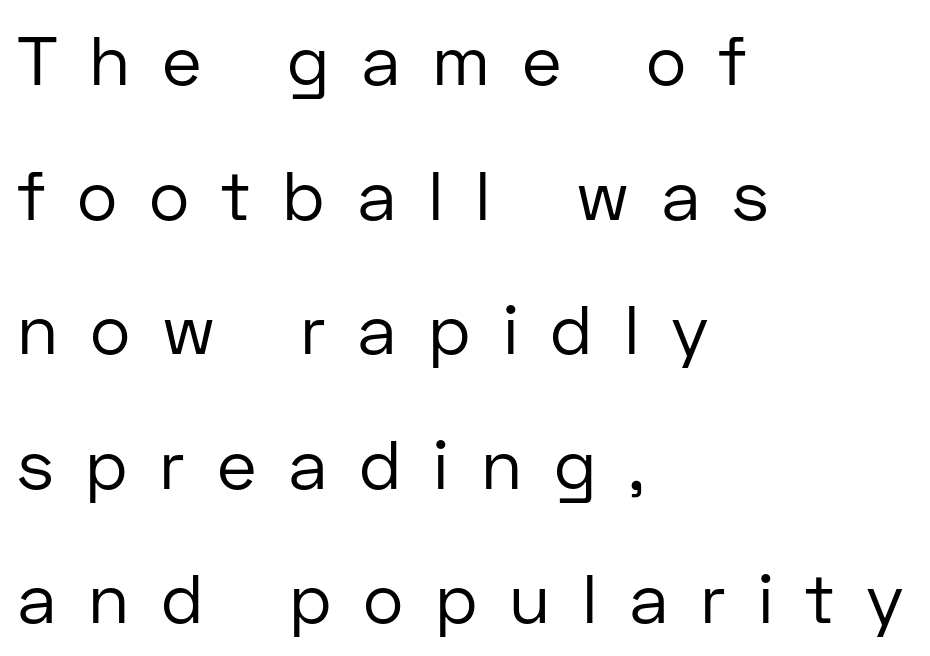
Q: Is the text bold? A: No.
Q: Is the text italic (slanted)? A: No, it is upright.
Q: Is the typeface a serif or a sans-serif typeface? A: Sans-serif.
Q: Is the text underlined? A: No.
Q: How is the paragraph aligned? A: Left-aligned.
Q: Is the spacing between letters normal or unusually wide? A: Unusually wide.
Q: Is the spacing between lines tight, normal or loose? A: Loose.
Q: Width (condensed, normal, or wide)? A: Normal.
Q: Stroke contrast? A: Low.
Q: x-height? A: Medium.
Q: Monospaced? A: No.
